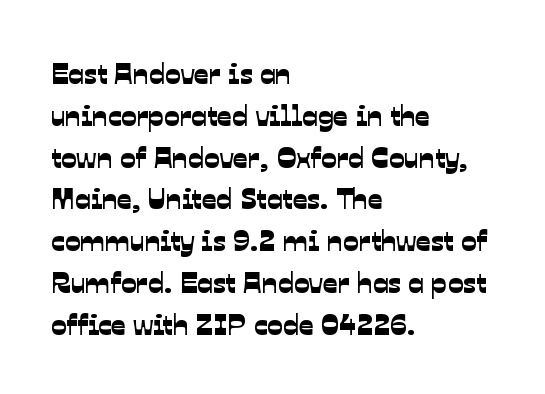
The image shows 29 px sans-serif type; set left-aligned, normal line spacing (1.44x), normal letter spacing, not underlined; low stroke contrast and a medium x-height.
